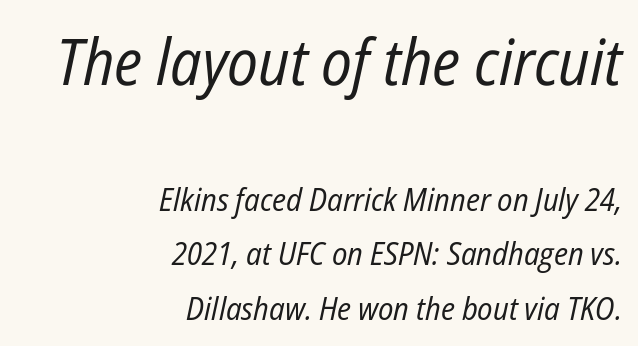
Notice how the stems are inclined rather than vertical — that's the hallmark of italics. The compositor pushed each line to the right boundary. The upper block of text is set noticeably larger than the block beneath it. Is this a fixed-width face? No — the glyphs have proportional, varying widths. Between one letter and the next there's only the usual sliver of space.
